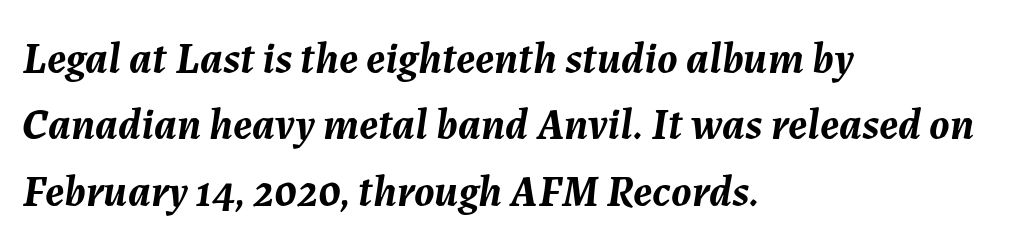
{"italic": "yes", "lean": "right", "slant_degrees": 7, "bold": "yes", "weight": "semibold", "width": "normal", "stroke_contrast": "medium", "x_height": "medium", "monospaced": "no", "underline": "no", "align": "left", "line_spacing": "normal", "line_spacing_ratio": 1.51, "letter_spacing": "normal", "letter_spacing_em": 0.0, "glyph_px": 44}
